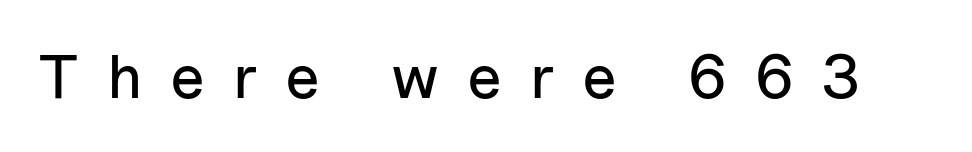
The image shows 61 px sans-serif type, upright; set unusually wide letter spacing (+0.49 em), not underlined; low stroke contrast and a medium x-height.
